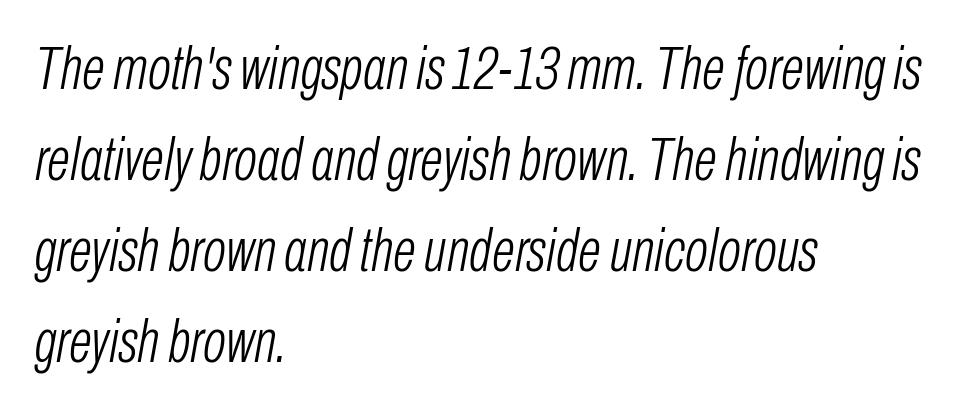
{"italic": "yes", "lean": "right", "slant_degrees": 10, "bold": "no", "weight": "light", "width": "condensed", "stroke_contrast": "low", "x_height": "medium", "monospaced": "no", "underline": "no", "align": "left", "line_spacing": "normal", "line_spacing_ratio": 1.49, "letter_spacing": "normal", "letter_spacing_em": 0.0, "glyph_px": 61}
